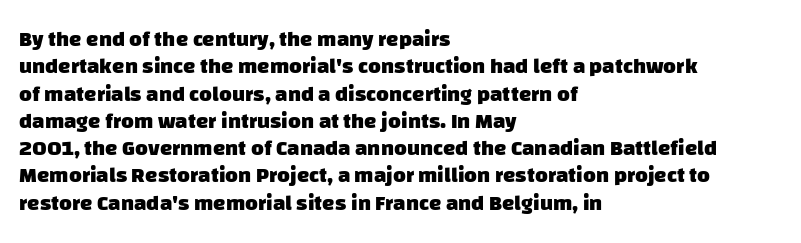
Does extra space separate the letters? No, they use regular spacing. Stroke thickness is high; the sample reads as a true bold. The paragraph shown leans on its left margin. This rendering features lettering with no underline.
